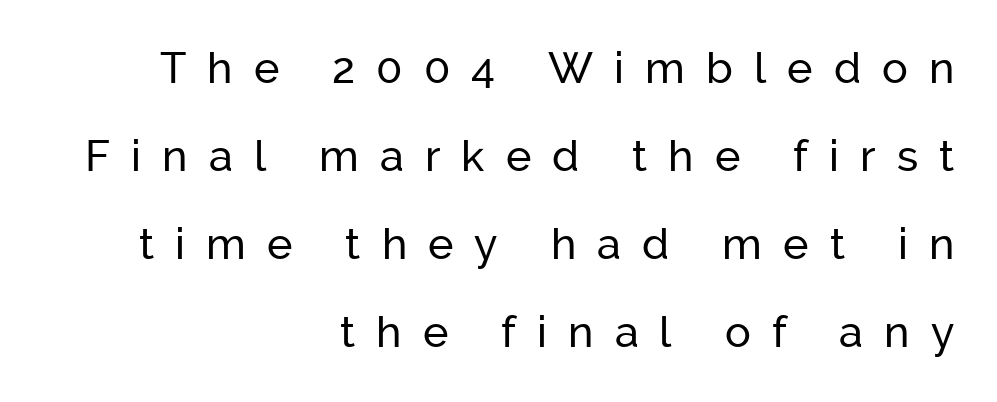
The image shows 43 px sans-serif type, upright; set right-aligned, loose line spacing (2.05x), unusually wide letter spacing (+0.49 em), not underlined; low stroke contrast and a medium x-height.
